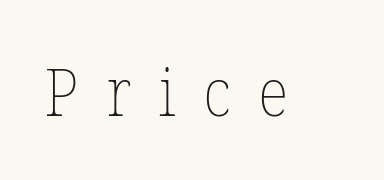
The rendering inserts visible extra space after every character. Each row of text sits above clean, open space. The axis of the letterforms is exactly vertical. Spacing verdict: proportional, widths tailored to each character. No extra ink here — the face is not bold.
